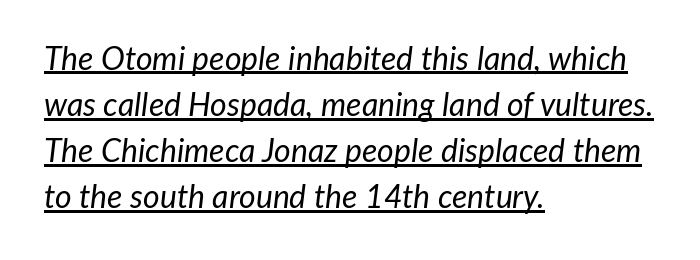
Q: Is the text bold? A: No.
Q: Is the text italic (slanted)? A: Yes, it leans right by about 7 degrees.
Q: Is the text underlined? A: Yes.
Q: How is the paragraph aligned? A: Left-aligned.
Q: Is the spacing between letters normal or unusually wide? A: Normal.
Q: Is the spacing between lines tight, normal or loose? A: Normal.
Q: Width (condensed, normal, or wide)? A: Normal.
Q: Stroke contrast? A: Low.
Q: x-height? A: Medium.
Q: Monospaced? A: No.
